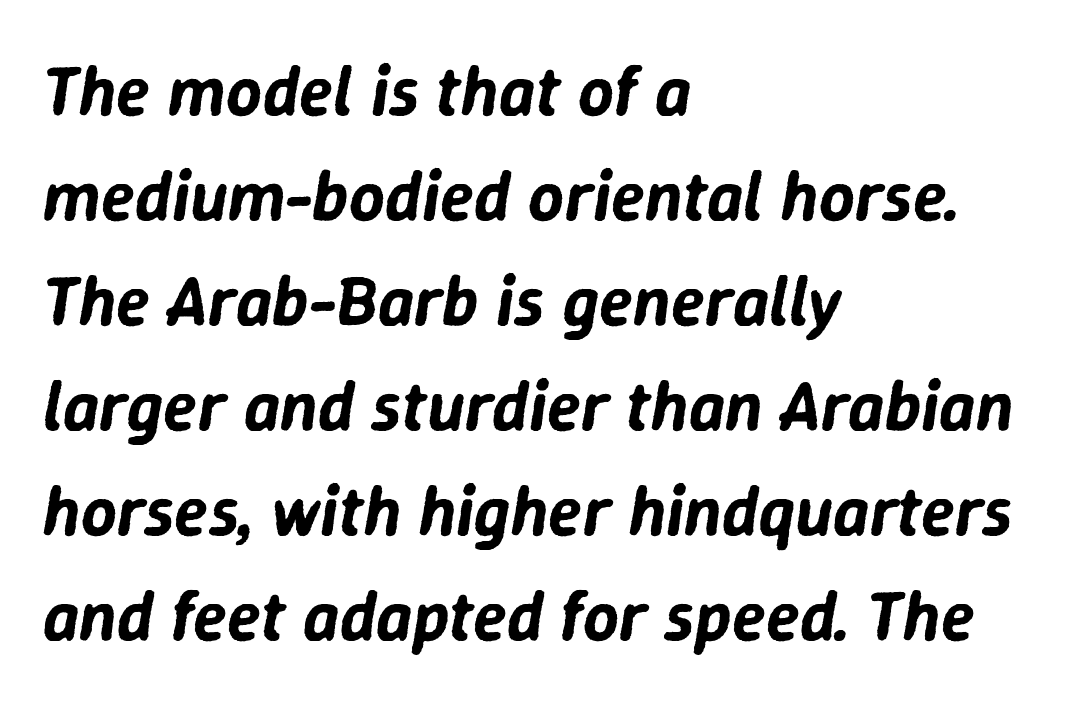
The space directly below the letters is spotless. The passage shown is typed in a proportional face where columns would drift. Nothing unusual about the tracking: characters are spaced as the font intends. In terms of posture, this sample is oblique. The compositor pushed each line to the left boundary. This block has exactly the height ordinary leading produces.
